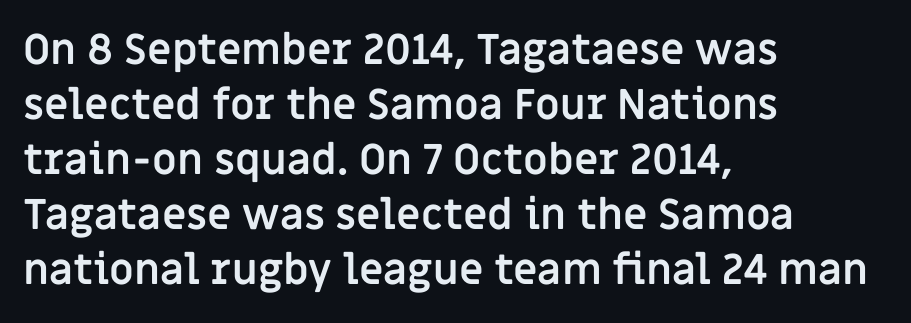
Does the type have serifs? No, each stem ends abruptly. Bare-footed words on every line. No italicization has been applied; the sample stays upright. Whoever set this chose a conventional vertical rhythm. Stroke thickness is high; the sample reads as a true bold. Letter spacing: default.
